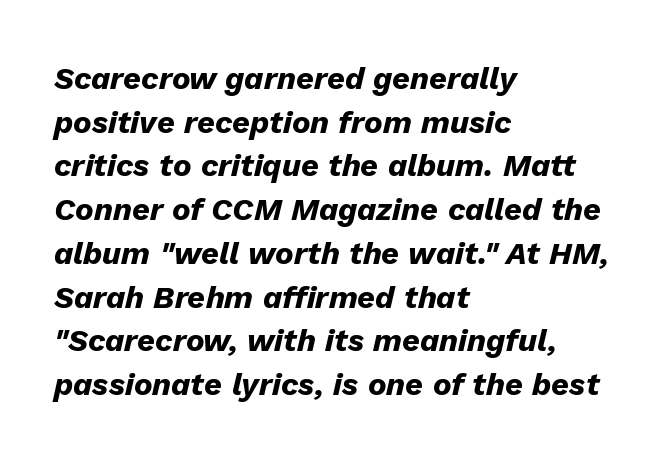
Q: Is the text bold? A: Yes.
Q: Is the text italic (slanted)? A: Yes, it leans right by about 13 degrees.
Q: Is the text underlined? A: No.
Q: How is the paragraph aligned? A: Left-aligned.
Q: Is the spacing between letters normal or unusually wide? A: Normal.
Q: Is the spacing between lines tight, normal or loose? A: Normal.
Q: Width (condensed, normal, or wide)? A: Normal.
Q: Stroke contrast? A: Low.
Q: x-height? A: Medium.
Q: Monospaced? A: No.
